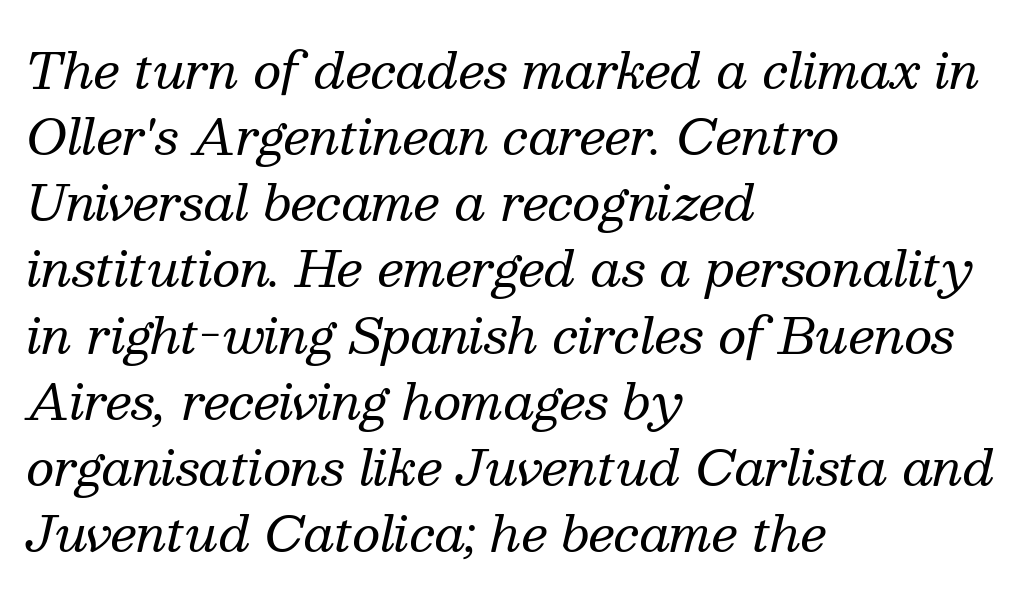
The rows are spaced the way most documents space them. Lines of text with bare space underneath. If you drew a line through each stem, it would be angled. A typesetter would call this zero additional tracking. This is serif lettering, the kind often seen in printed books. Character widths vary here, with narrow letters taking less room than wide ones.
